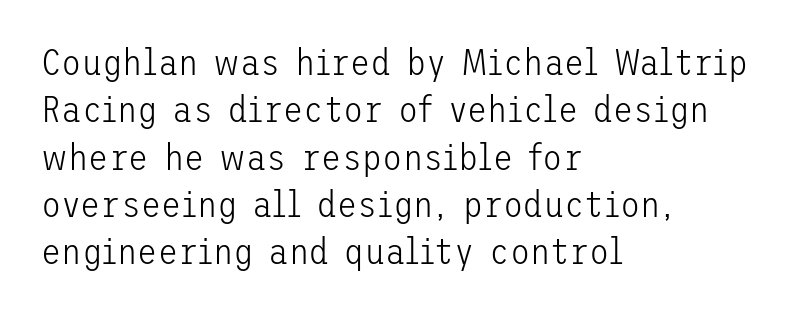
{"serif": "no", "italic": "no", "bold": "no", "weight": "light", "width": "normal", "stroke_contrast": "low", "x_height": "medium", "underline": "no", "align": "left", "line_spacing": "normal", "line_spacing_ratio": 1.28, "letter_spacing": "normal", "letter_spacing_em": 0.0, "glyph_px": 37}
